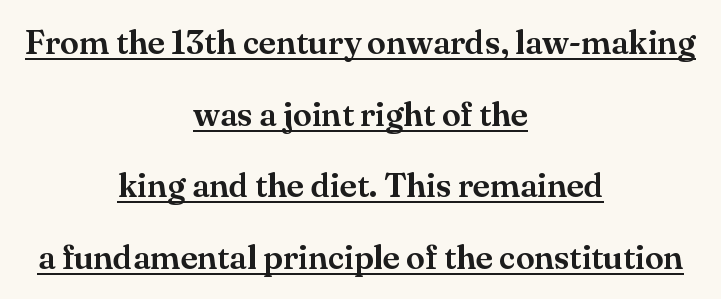
The image shows 34 px serif type, upright; set centered, loose line spacing (2.11x), normal letter spacing, underlined; medium stroke contrast and a small x-height.
